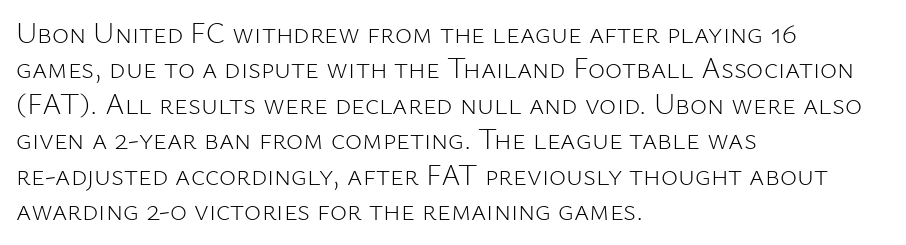
The rag falls on the right side of this text block. The passage shown is typeset with a sans-serif family. Do the letters lean? They stand straight. The gap between lines stays unmarked. Is this a fixed-width face? No — the glyphs have proportional, varying widths.
